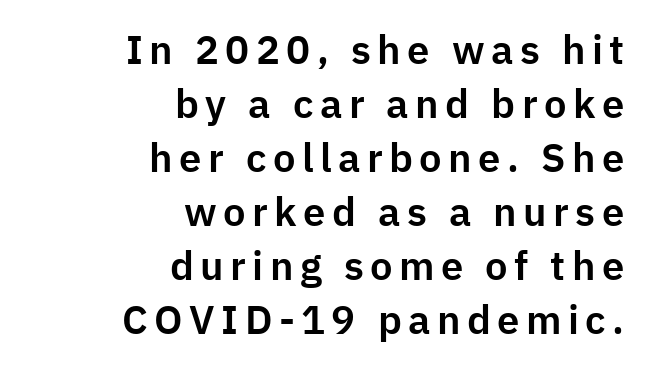
The image shows 40 px sans-serif type, upright; set right-aligned, normal line spacing (1.35x), not underlined; low stroke contrast and a medium x-height.
